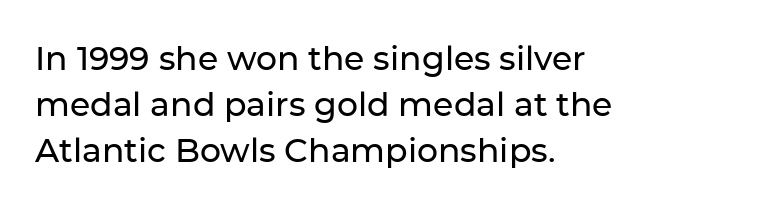
Q: Is the text italic (slanted)? A: No, it is upright.
Q: Is the typeface a serif or a sans-serif typeface? A: Sans-serif.
Q: Is the text underlined? A: No.
Q: How is the paragraph aligned? A: Left-aligned.
Q: Is the spacing between letters normal or unusually wide? A: Normal.
Q: Is the spacing between lines tight, normal or loose? A: Normal.
Q: Width (condensed, normal, or wide)? A: Normal.
Q: Stroke contrast? A: Low.
Q: x-height? A: Medium.
Q: Monospaced? A: No.
